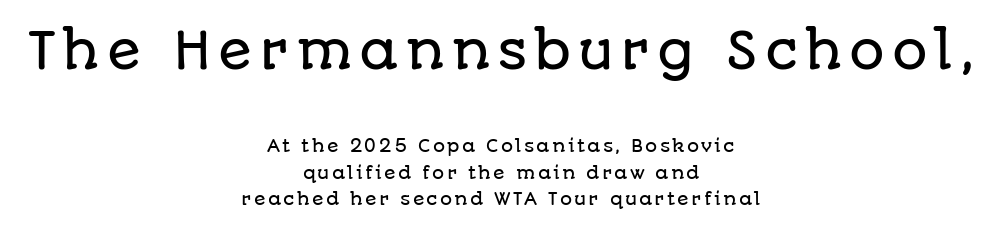
The text block is weighted toward neither margin, spreading evenly from the middle. Vertical spacing — default. The rendering uses natural spacing where letterforms have individual widths. The face used here appears at its bigger size in the upper chunk.
